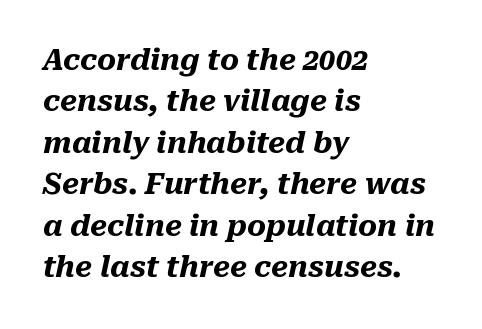
This sample has the flowing, uneven cadence of proportional lettering. Quick note: underline off. The letters sit at their default tracking, neither squeezed nor spread. A typesetter would call this leading conventional body-copy spacing. Stroke thickness is high; the sample reads as a true bold.
